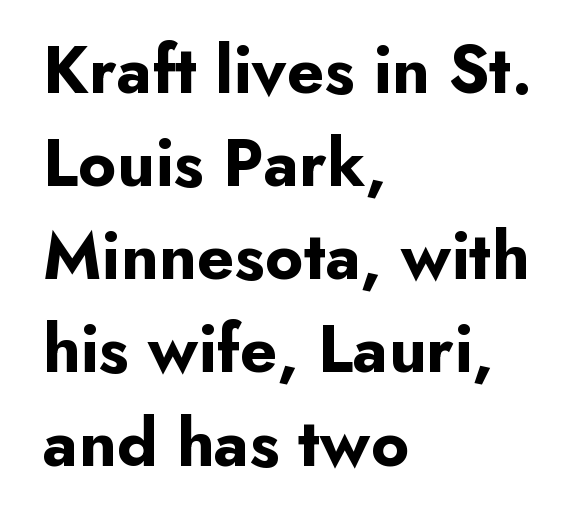
The image shows 68 px bold sans-serif type, upright; set left-aligned, normal line spacing (1.37x), normal letter spacing, not underlined; low stroke contrast and a small x-height.
